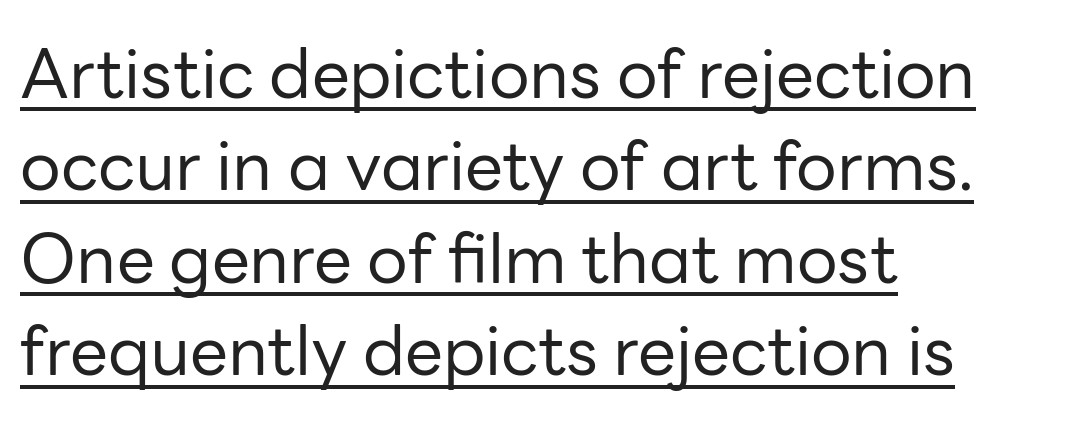
The image shows 68 px regular-weight sans-serif type, upright; set left-aligned, normal line spacing (1.36x), normal letter spacing, underlined; low stroke contrast and a medium x-height.
